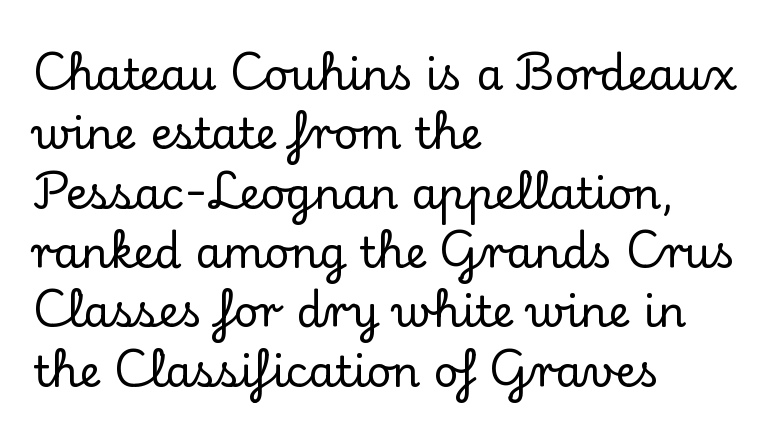
Caption: standard tracking, unaltered. Reading down the column, the eye jumps a familiar distance to each next line. Note: serifs present on the glyphs. The lettering stays uniformly vertical, giving the passage a roman look. Left-aligned paragraph, ragged on the right. Think of a printed novel: that variable character pitch is what you see here.
